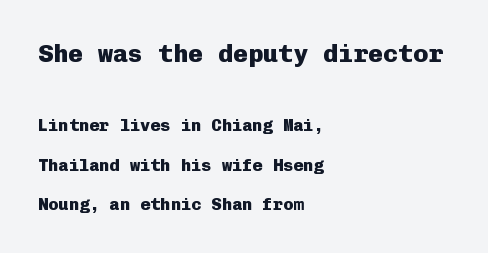
The composition opens big and finishes small. Rows of type keep a wide berth in the vertical direction. Typeset ragged right — the left edge is the straight one. The font's upright variant was chosen for this text.
